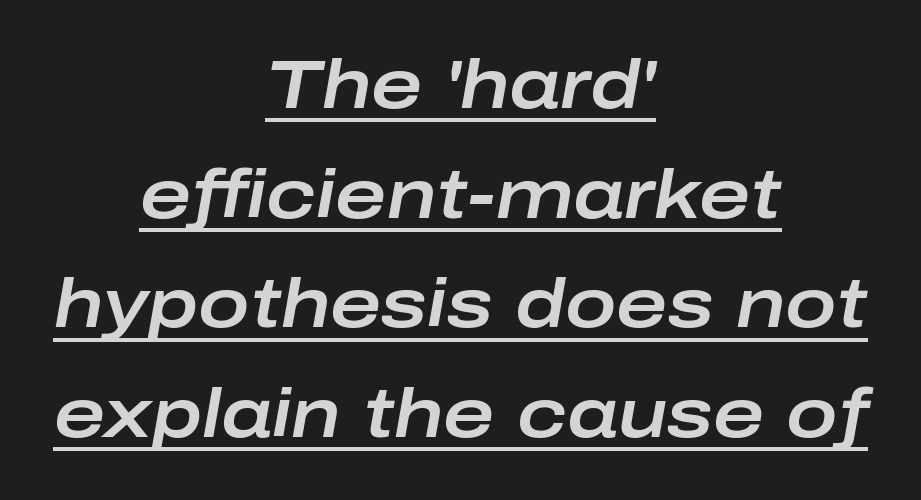
The image shows 69 px wide type, italic (leaning right); set centered, normal line spacing (1.59x), normal letter spacing, underlined; low stroke contrast and a medium x-height.
